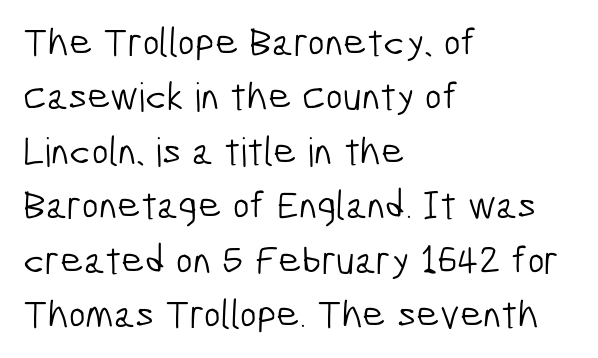
Q: Is the text bold? A: No.
Q: Is the typeface a serif or a sans-serif typeface? A: Sans-serif.
Q: Is the text underlined? A: No.
Q: How is the paragraph aligned? A: Left-aligned.
Q: Is the spacing between letters normal or unusually wide? A: Normal.
Q: Is the spacing between lines tight, normal or loose? A: Normal.
Q: Width (condensed, normal, or wide)? A: Condensed.
Q: Stroke contrast? A: Low.
Q: x-height? A: Medium.
Q: Monospaced? A: No.
